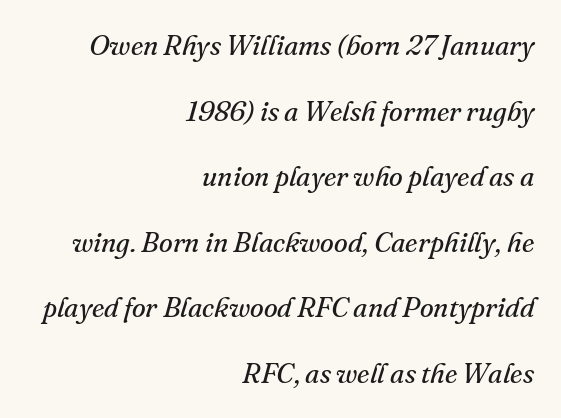
Q: Is the text bold? A: No.
Q: Is the text italic (slanted)? A: Yes, it leans right by about 16 degrees.
Q: Is the typeface a serif or a sans-serif typeface? A: Serif.
Q: Is the text underlined? A: No.
Q: How is the paragraph aligned? A: Right-aligned.
Q: Is the spacing between letters normal or unusually wide? A: Normal.
Q: Is the spacing between lines tight, normal or loose? A: Loose.
Q: Width (condensed, normal, or wide)? A: Normal.
Q: Stroke contrast? A: Medium.
Q: x-height? A: Small.
Q: Monospaced? A: No.
